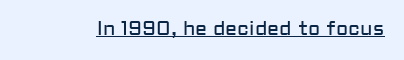
Between one letter and the next there's only the usual sliver of space. A roman cut, with each character standing at attention. The rendered words wear a rule along their underside. Heaviness? Minimal to ordinary, like unemphasized prose.
